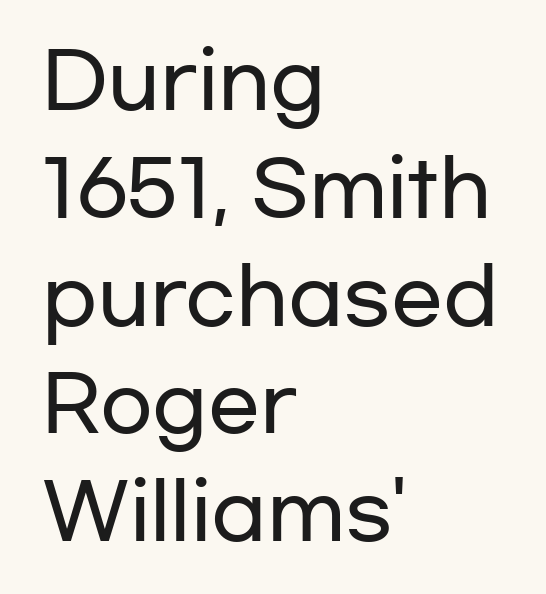
{"serif": "no", "italic": "no", "width": "wide", "stroke_contrast": "low", "x_height": "medium", "monospaced": "no", "underline": "no", "align": "left", "line_spacing": "normal", "line_spacing_ratio": 1.4, "letter_spacing": "normal", "letter_spacing_em": 0.0, "glyph_px": 77}
